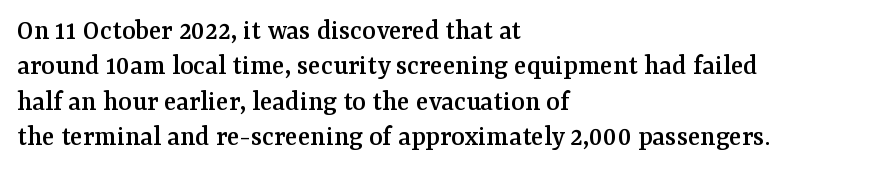
The image shows 29 px serif type, upright; set left-aligned, line spacing 1.22x, normal letter spacing, not underlined; medium stroke contrast and a medium x-height.
